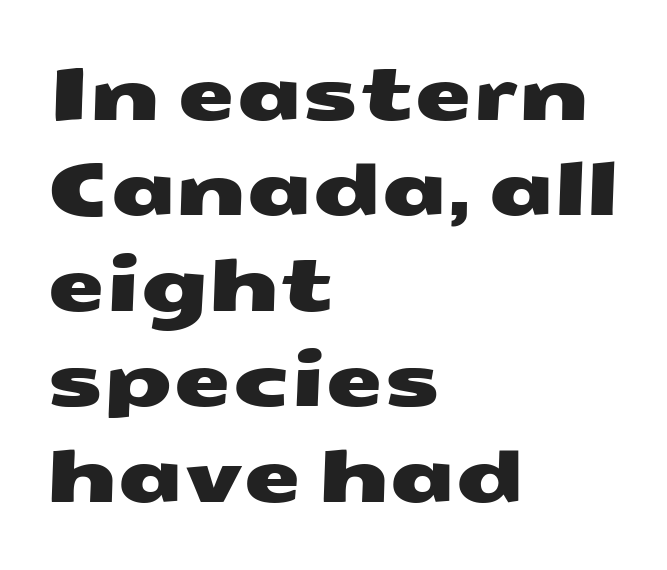
{"serif": "no", "width": "wide", "stroke_contrast": "medium", "x_height": "medium", "monospaced": "no", "underline": "no", "align": "left", "line_spacing": "normal", "line_spacing_ratio": 1.29, "letter_spacing": "normal", "letter_spacing_em": 0.0, "glyph_px": 74}
